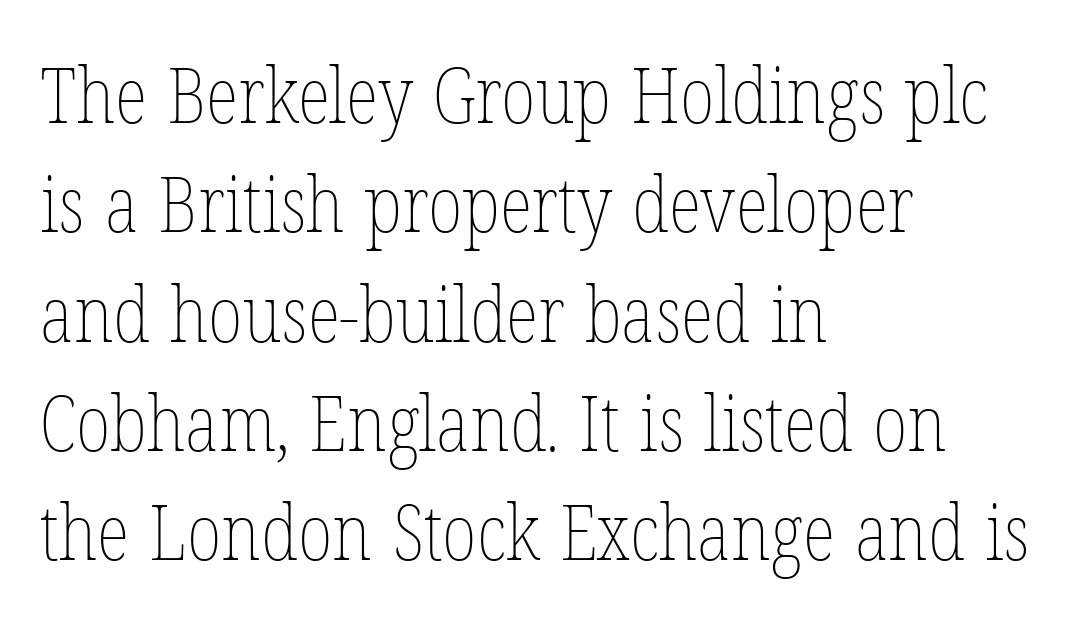
The specimen reads as upright at a glance. The rendering uses a moderate line-height, typical for paragraphs. These glyphs show unthickened strokes, regular width or finer. The lines are quadded left. The foot of each line stays bare and open.
